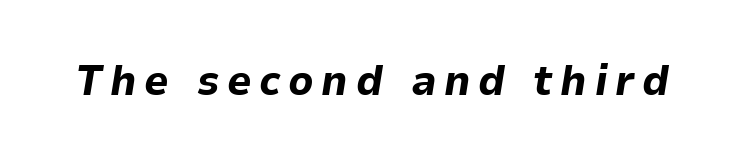
Q: Is the text bold? A: Yes.
Q: Is the text italic (slanted)? A: Yes, it leans right by about 9 degrees.
Q: Is the text underlined? A: No.
Q: Width (condensed, normal, or wide)? A: Normal.
Q: Stroke contrast? A: Low.
Q: x-height? A: Medium.
Q: Monospaced? A: No.
